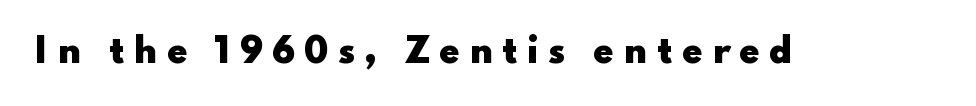
Check where the strokes stop: nothing finishes them off — pure sans. Any mark beneath the type? The region is blank. Weight check: bold — yes, fully. Do the letters lean? They stand straight. Inter-character spacing is expanded well beyond the font's built-in metrics. The face used here is proportionally spaced, like ordinary book or web type.
